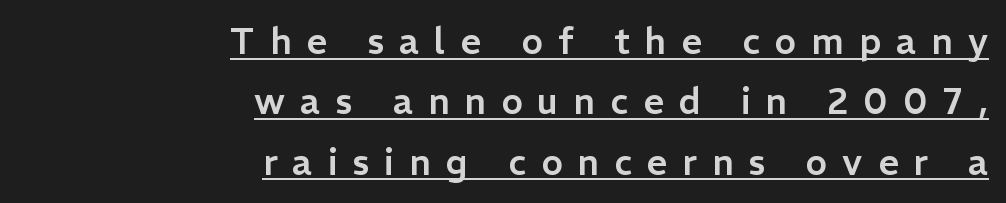
Q: Is the text italic (slanted)? A: No, it is upright.
Q: Is the typeface a serif or a sans-serif typeface? A: Sans-serif.
Q: Is the text underlined? A: Yes.
Q: How is the paragraph aligned? A: Right-aligned.
Q: Is the spacing between letters normal or unusually wide? A: Unusually wide.
Q: Is the spacing between lines tight, normal or loose? A: Normal.
Q: Width (condensed, normal, or wide)? A: Normal.
Q: Stroke contrast? A: Low.
Q: x-height? A: Medium.
Q: Monospaced? A: No.
